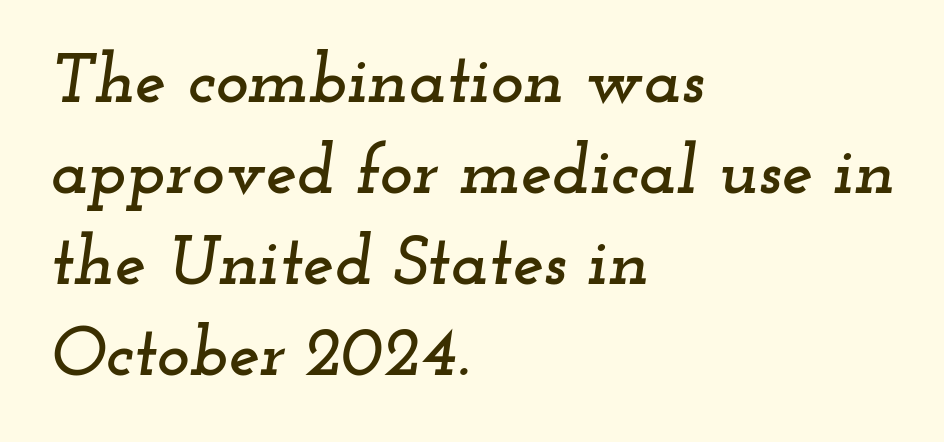
{"serif": "yes", "italic": "yes", "lean": "right", "slant_degrees": 12, "width": "wide", "stroke_contrast": "low", "x_height": "small", "monospaced": "no", "underline": "no", "align": "left", "line_spacing": "normal", "line_spacing_ratio": 1.3, "letter_spacing": "normal", "letter_spacing_em": 0.0, "glyph_px": 70}
